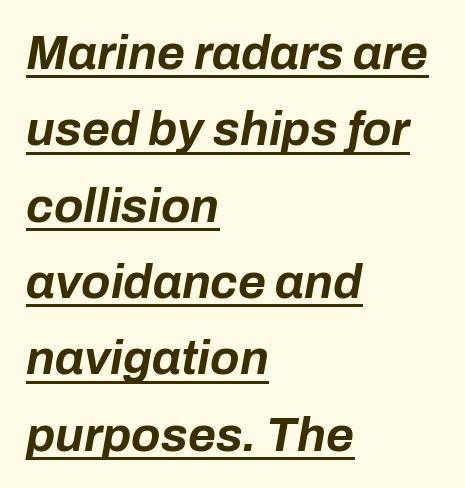
{"italic": "yes", "lean": "right", "slant_degrees": 10, "bold": "yes", "weight": "bold", "width": "normal", "stroke_contrast": "low", "x_height": "medium", "monospaced": "no", "underline": "yes", "align": "left", "line_spacing": "normal", "line_spacing_ratio": 1.59, "letter_spacing": "normal", "letter_spacing_em": 0.0, "glyph_px": 48}
